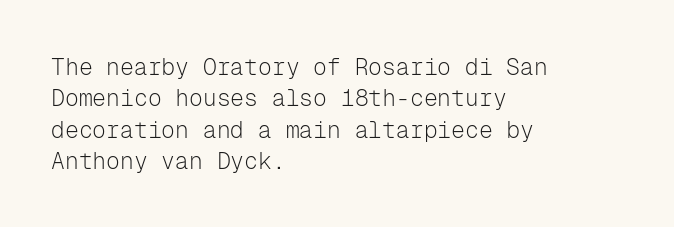
The image shows 23 px text type, upright; set left-aligned, normal line spacing (1.36x), normal letter spacing, not underlined.
